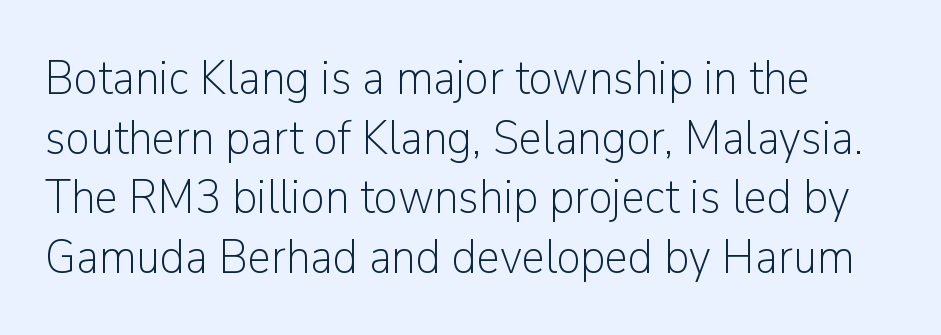
Q: Is the text bold? A: No.
Q: Is the text italic (slanted)? A: No, it is upright.
Q: Is the typeface a serif or a sans-serif typeface? A: Sans-serif.
Q: Is the text underlined? A: No.
Q: How is the paragraph aligned? A: Left-aligned.
Q: Is the spacing between letters normal or unusually wide? A: Normal.
Q: Width (condensed, normal, or wide)? A: Normal.
Q: Stroke contrast? A: Low.
Q: x-height? A: Medium.
Q: Monospaced? A: No.
